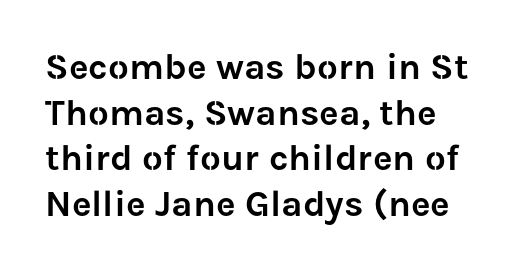
Q: Is the text italic (slanted)? A: No, it is upright.
Q: Is the typeface a serif or a sans-serif typeface? A: Sans-serif.
Q: Is the text underlined? A: No.
Q: Is the spacing between letters normal or unusually wide? A: Normal.
Q: Width (condensed, normal, or wide)? A: Normal.
Q: Stroke contrast? A: Low.
Q: x-height? A: Medium.
Q: Monospaced? A: No.
